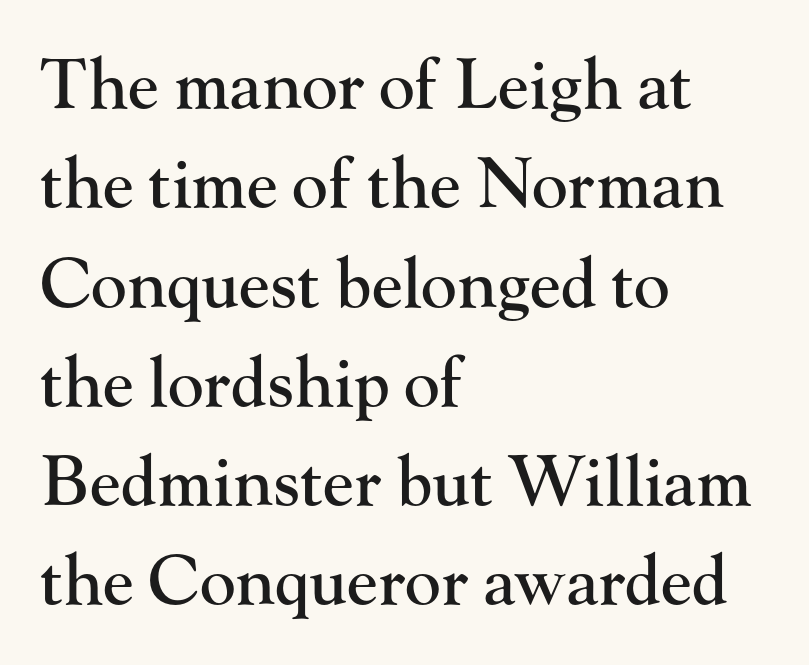
Q: Is the text italic (slanted)? A: No, it is upright.
Q: Is the typeface a serif or a sans-serif typeface? A: Serif.
Q: Is the text underlined? A: No.
Q: How is the paragraph aligned? A: Left-aligned.
Q: Is the spacing between letters normal or unusually wide? A: Normal.
Q: Is the spacing between lines tight, normal or loose? A: Normal.
Q: Width (condensed, normal, or wide)? A: Normal.
Q: Stroke contrast? A: High.
Q: x-height? A: Small.
Q: Monospaced? A: No.
